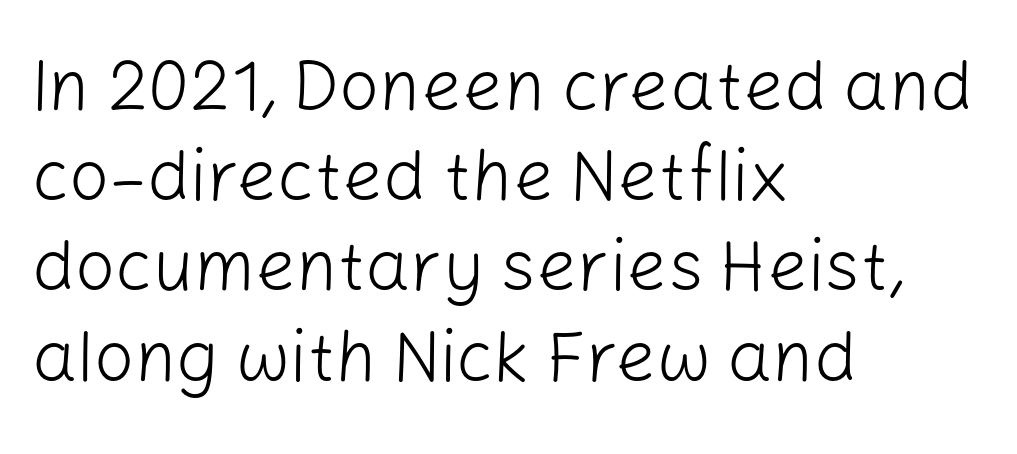
Look at the bottom of the vertical strokes: they stop flat, with no serifs. On a weight scale, this lands at 450 or below. The tracking reads as untouched default to a designer's eye. Tall strokes in this sample are plumb rather than angled. Regarding leading, the lines here are spaced in the standard way.
